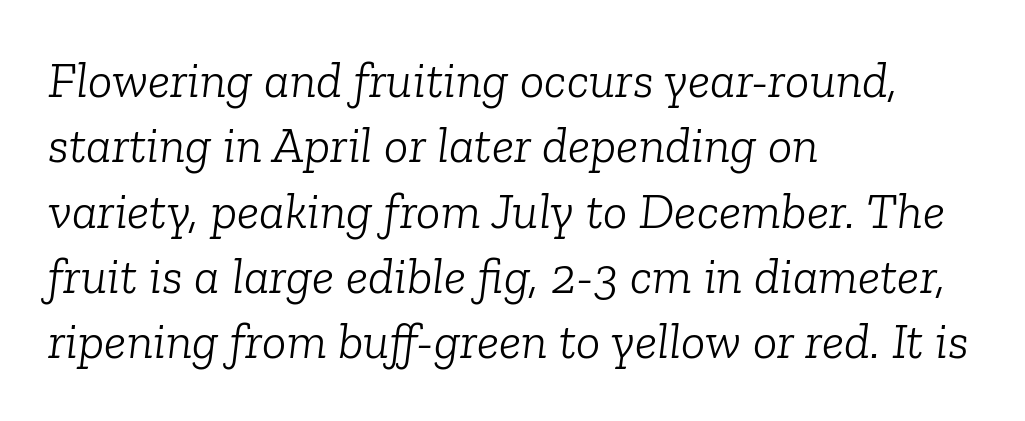
Q: Is the text bold? A: No.
Q: Is the text italic (slanted)? A: Yes, it leans right by about 6 degrees.
Q: Is the typeface a serif or a sans-serif typeface? A: Serif.
Q: Is the text underlined? A: No.
Q: How is the paragraph aligned? A: Left-aligned.
Q: Is the spacing between letters normal or unusually wide? A: Normal.
Q: Is the spacing between lines tight, normal or loose? A: Normal.
Q: Width (condensed, normal, or wide)? A: Normal.
Q: Stroke contrast? A: Low.
Q: x-height? A: Medium.
Q: Monospaced? A: No.
